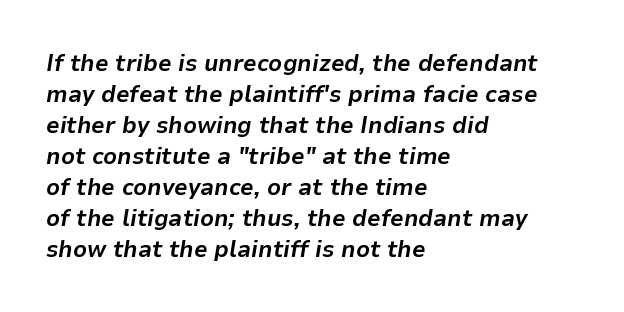
The space directly below the letters is spotless. The sample has been set heavy, in full bold. Italic? Definitely — the glyphs are oblique. Tracking here is standard; glyphs follow each other at the usual distance. Regarding leading, the lines here are spaced in the standard way. Leftover space on each line is placed entirely after the last word.
